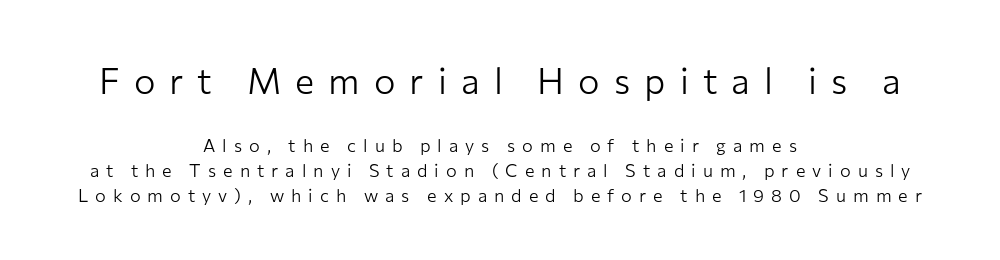
Q: Is the text bold? A: No.
Q: Is the text italic (slanted)? A: No, it is upright.
Q: Is the typeface a serif or a sans-serif typeface? A: Sans-serif.
Q: Is the text underlined? A: No.
Q: How is the paragraph aligned? A: Centered.
Q: Is the spacing between letters normal or unusually wide? A: Unusually wide.
Q: Is the spacing between lines tight, normal or loose? A: Normal.
Q: Which block of text is set in a larger size, the first (top) or the second (bottom)? A: The first (top) one.
Q: Width (condensed, normal, or wide)? A: Normal.
Q: Stroke contrast? A: Low.
Q: x-height? A: Medium.
Q: Monospaced? A: No.
